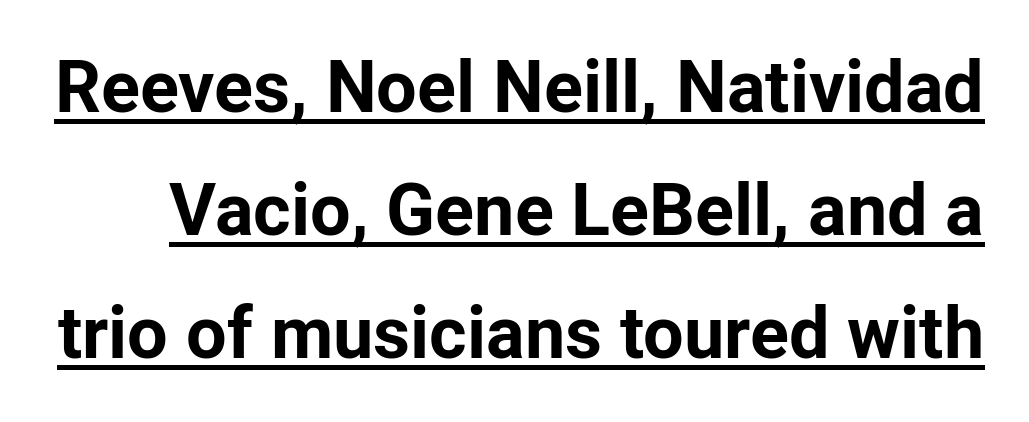
The letters carry no serifs — their stems end cleanly without finishing strokes. The letters advance in unequal steps, a hallmark of proportional type. The rendering uses a bold face; every stroke is thick and dark. When letters stand straight like this, we call the style roman or upright. Between one letter and the next there's only the usual sliver of space. Underlining? Definitely there.
